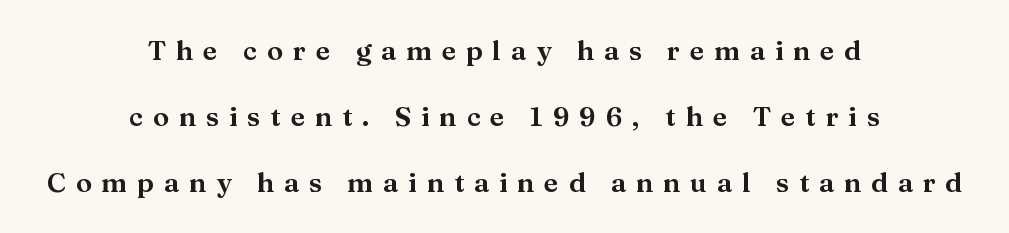
{"italic": "no", "underline": "no", "align": "center", "line_spacing": "loose", "line_spacing_ratio": 2.45, "letter_spacing": "wide", "letter_spacing_em": 0.36, "glyph_px": 27}
